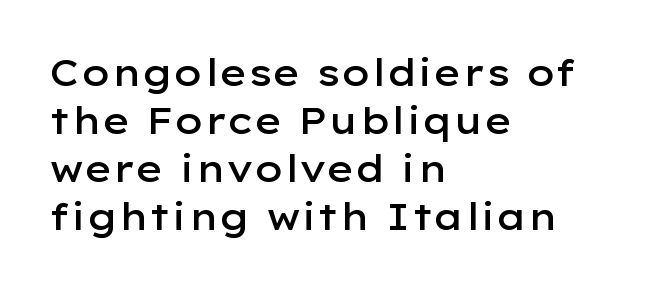
A fair bit of extra ink — the face is semibold, not bold. Note the varied advance widths — an 'i' is clearly narrower than an 'm'. Rows of type keep a routine distance in the vertical direction. You could call the tracking neutral — neither tight nor loose. Is there any slant? The stems are plumb.
